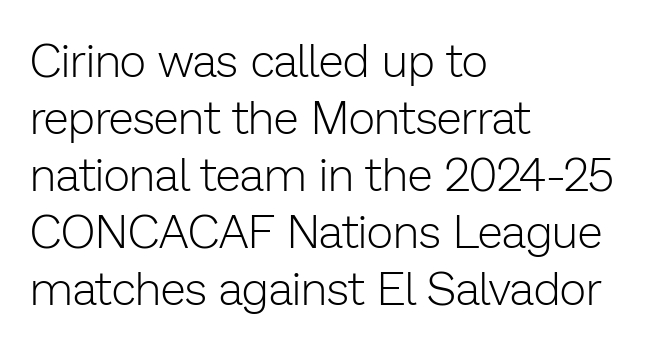
{"serif": "no", "italic": "no", "bold": "no", "weight": "light", "width": "normal", "stroke_contrast": "low", "x_height": "medium", "monospaced": "no", "underline": "no", "align": "left", "line_spacing_ratio": 1.24, "letter_spacing": "normal", "letter_spacing_em": 0.0, "glyph_px": 46}
